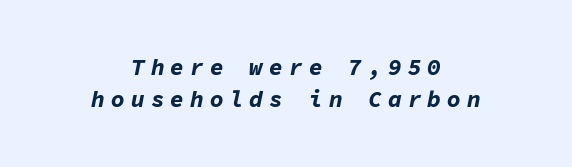
Q: Is the text bold? A: Yes.
Q: Is the text italic (slanted)? A: Yes, it leans right by about 11 degrees.
Q: Is the text underlined? A: No.
Q: How is the paragraph aligned? A: Centered.
Q: Is the spacing between letters normal or unusually wide? A: Unusually wide.
Q: Is the spacing between lines tight, normal or loose? A: Normal.
